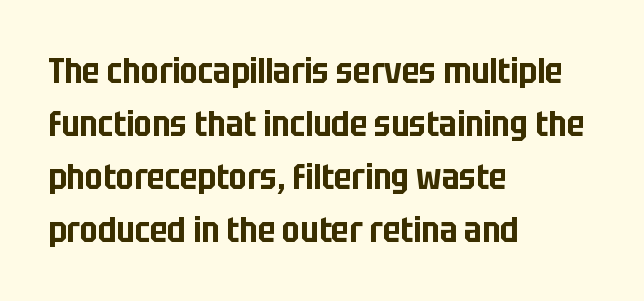
Q: Is the text italic (slanted)? A: No, it is upright.
Q: Is the typeface a serif or a sans-serif typeface? A: Sans-serif.
Q: Is the text underlined? A: No.
Q: How is the paragraph aligned? A: Left-aligned.
Q: Is the spacing between letters normal or unusually wide? A: Normal.
Q: Is the spacing between lines tight, normal or loose? A: Normal.
Q: Width (condensed, normal, or wide)? A: Condensed.
Q: Stroke contrast? A: Low.
Q: x-height? A: Large.
Q: Monospaced? A: No.
